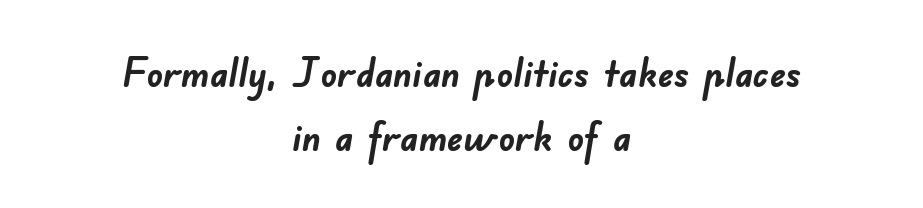
Is this a sans? Yes — the strokes have no serifs. Proportional: the letters do not fall into vertical columns. The words here are not underlined. The passage shown is emphatically bold. Neither beginnings nor endings align; midpoints do. Letter spacing: default.
